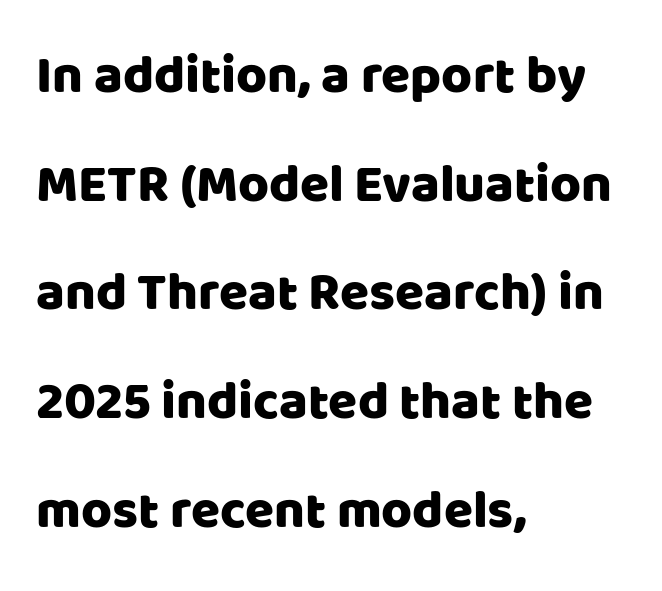
The image shows 53 px sans-serif type, upright; set left-aligned, loose line spacing (2.05x), normal letter spacing, not underlined; low stroke contrast and a large x-height.
